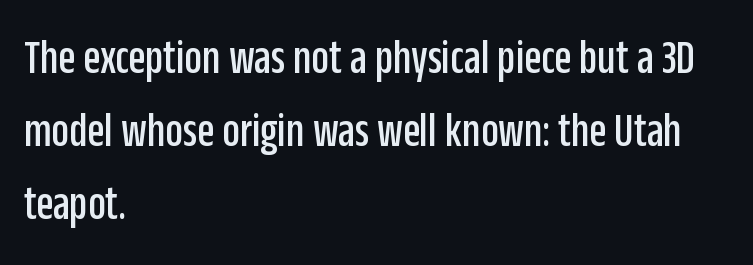
The image shows 49 px condensed sans-serif type, upright; set left-aligned, normal line spacing (1.49x), normal letter spacing, not underlined; low stroke contrast and a large x-height.
